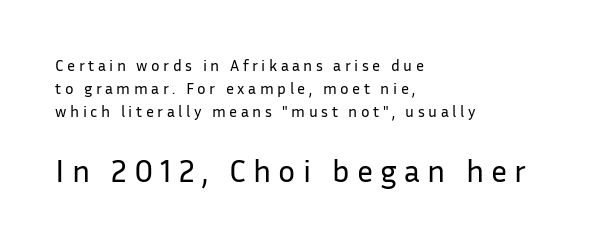
Q: Is the text bold? A: No.
Q: Is the text italic (slanted)? A: No, it is upright.
Q: Is the typeface a serif or a sans-serif typeface? A: Sans-serif.
Q: Is the text underlined? A: No.
Q: How is the paragraph aligned? A: Left-aligned.
Q: Is the spacing between letters normal or unusually wide? A: Unusually wide.
Q: Is the spacing between lines tight, normal or loose? A: Normal.
Q: Which block of text is set in a larger size, the first (top) or the second (bottom)? A: The second (bottom) one.
Q: Width (condensed, normal, or wide)? A: Normal.
Q: Stroke contrast? A: Low.
Q: x-height? A: Medium.
Q: Monospaced? A: No.
